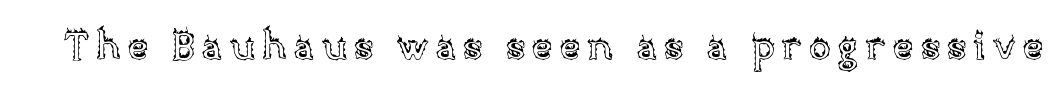
Q: Is the text italic (slanted)? A: No, it is upright.
Q: Is the text underlined? A: No.
Q: Width (condensed, normal, or wide)? A: Normal.
Q: x-height? A: Large.
Q: Monospaced? A: No.
